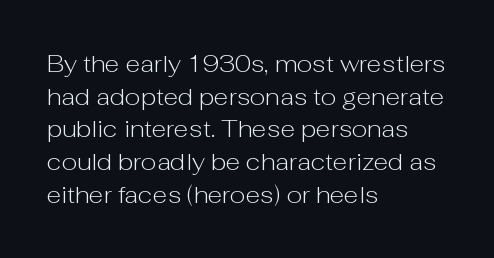
The image shows 24 px text type, upright; set left-aligned, normal line spacing (1.36x), normal letter spacing, not underlined.
